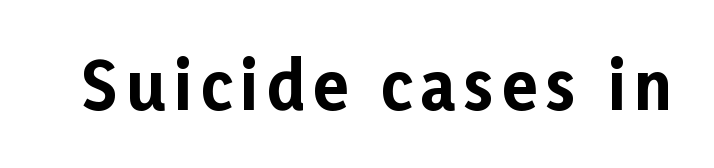
The image shows 65 px bold sans-serif type, upright; set not underlined; low stroke contrast and a medium x-height.
